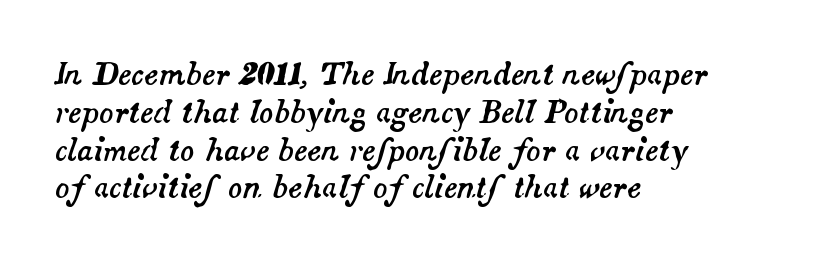
Leftover space on each line is placed entirely after the last word. The line texture is even and compact thanks to regular tracking. This block has exactly the height ordinary leading produces. There's an unmistakable incline to the writing here. Quick note: underline off.
